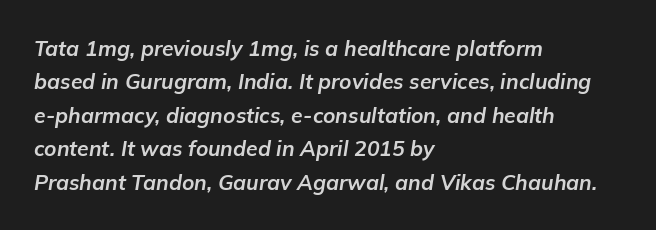
Q: Is the text bold? A: Yes.
Q: Is the text italic (slanted)? A: Yes, it leans right by about 9 degrees.
Q: Is the text underlined? A: No.
Q: How is the paragraph aligned? A: Left-aligned.
Q: Is the spacing between letters normal or unusually wide? A: Normal.
Q: Is the spacing between lines tight, normal or loose? A: Normal.
